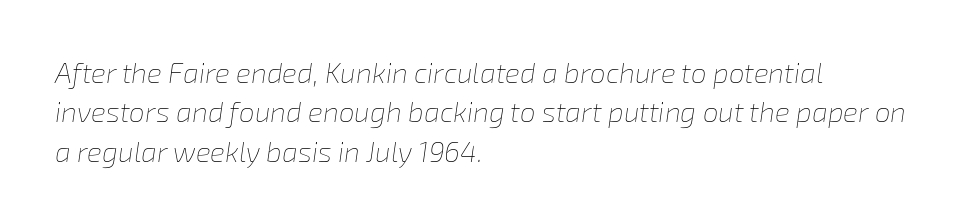
An italicized treatment has been applied to the whole sample. Words appear dense and cohesive because spacing is normal. Rows of type keep a routine distance in the vertical direction. Notice how the passage keeps a crisp vertical edge on the left only. Looks like regular typesetting: each glyph gets only the width it needs. Words float on clear page, feet unadorned.
